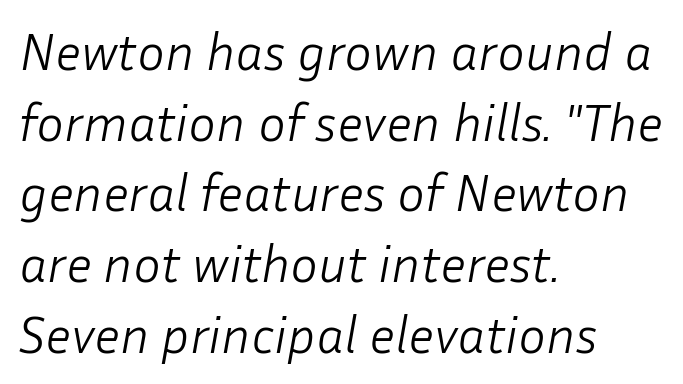
Q: Is the text bold? A: No.
Q: Is the text italic (slanted)? A: Yes, it leans right by about 10 degrees.
Q: Is the text underlined? A: No.
Q: How is the paragraph aligned? A: Left-aligned.
Q: Is the spacing between letters normal or unusually wide? A: Normal.
Q: Is the spacing between lines tight, normal or loose? A: Normal.
Q: Width (condensed, normal, or wide)? A: Normal.
Q: Stroke contrast? A: Low.
Q: x-height? A: Medium.
Q: Monospaced? A: No.
